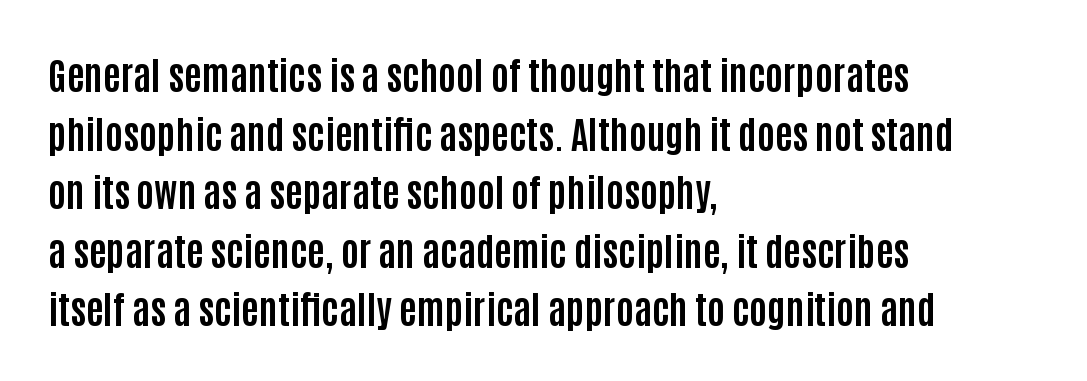
Grotesque or geometric, the face here clearly has no serifs. The rendering keeps characters at their native spacing. Ascenders rise straight up at ninety degrees. This rendering uses left alignment, leaving the right contour irregular.
